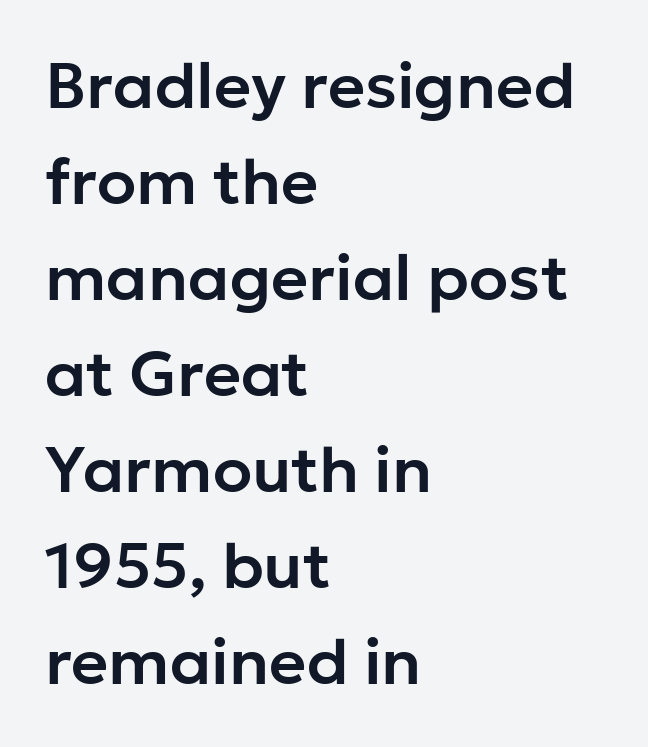
The passage shown is typed in a proportional face where columns would drift. In terms of posture, this sample is upright. Casual observation: everything's shoved over to the left. Successive baselines arrive at the customary interval. Spacing between characters is what you'd get straight out of the box.
